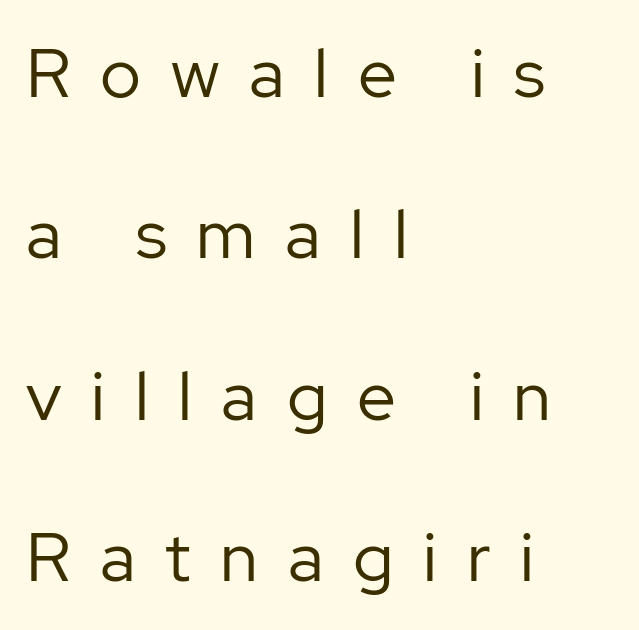
The image shows 69 px regular-weight sans-serif type, upright; set left-aligned, loose line spacing (2.34x), unusually wide letter spacing (+0.43 em), not underlined; low stroke contrast and a medium x-height.
